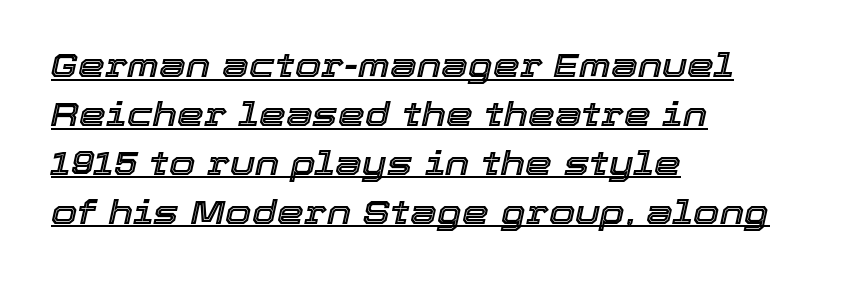
Q: Is the text italic (slanted)? A: Yes, it leans right by about 12 degrees.
Q: Is the text underlined? A: Yes.
Q: How is the paragraph aligned? A: Left-aligned.
Q: Is the spacing between letters normal or unusually wide? A: Normal.
Q: Is the spacing between lines tight, normal or loose? A: Normal.
Q: Width (condensed, normal, or wide)? A: Normal.
Q: x-height? A: Medium.
Q: Monospaced? A: No.
